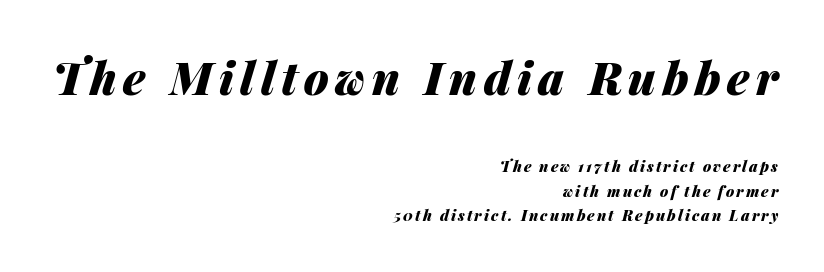
Q: Is the text bold? A: Yes.
Q: Is the text italic (slanted)? A: Yes, it leans right by about 14 degrees.
Q: Is the text underlined? A: No.
Q: How is the paragraph aligned? A: Right-aligned.
Q: Is the spacing between lines tight, normal or loose? A: Normal.
Q: Which block of text is set in a larger size, the first (top) or the second (bottom)? A: The first (top) one.
Q: Width (condensed, normal, or wide)? A: Normal.
Q: Stroke contrast? A: Medium.
Q: x-height? A: Medium.
Q: Monospaced? A: No.
